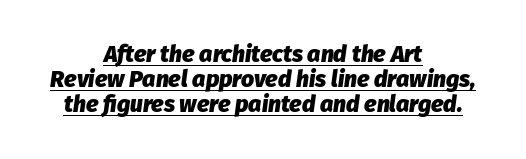
{"italic": "yes", "lean": "right", "slant_degrees": 8, "bold": "yes", "underline": "yes", "align": "center", "line_spacing": "tight", "line_spacing_ratio": 1.08, "letter_spacing": "normal", "letter_spacing_em": 0.0, "glyph_px": 23}
